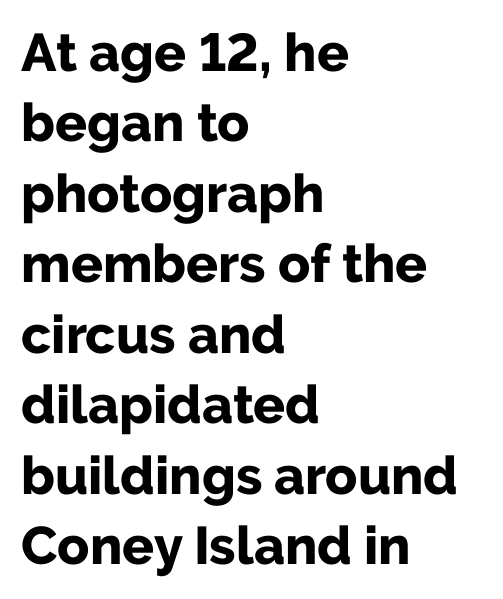
Q: Is the text bold? A: Yes.
Q: Is the text italic (slanted)? A: No, it is upright.
Q: Is the typeface a serif or a sans-serif typeface? A: Sans-serif.
Q: Is the text underlined? A: No.
Q: How is the paragraph aligned? A: Left-aligned.
Q: Is the spacing between letters normal or unusually wide? A: Normal.
Q: Is the spacing between lines tight, normal or loose? A: Normal.
Q: Width (condensed, normal, or wide)? A: Normal.
Q: Stroke contrast? A: Low.
Q: x-height? A: Medium.
Q: Monospaced? A: No.
